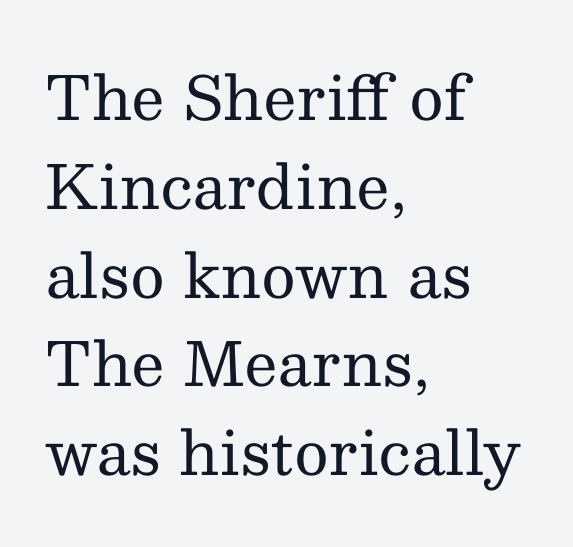
{"serif": "yes", "italic": "no", "bold": "no", "weight": "regular", "width": "normal", "stroke_contrast": "medium", "x_height": "medium", "monospaced": "no", "underline": "no", "align": "left", "line_spacing": "normal", "line_spacing_ratio": 1.48, "letter_spacing": "normal", "letter_spacing_em": 0.0, "glyph_px": 60}
